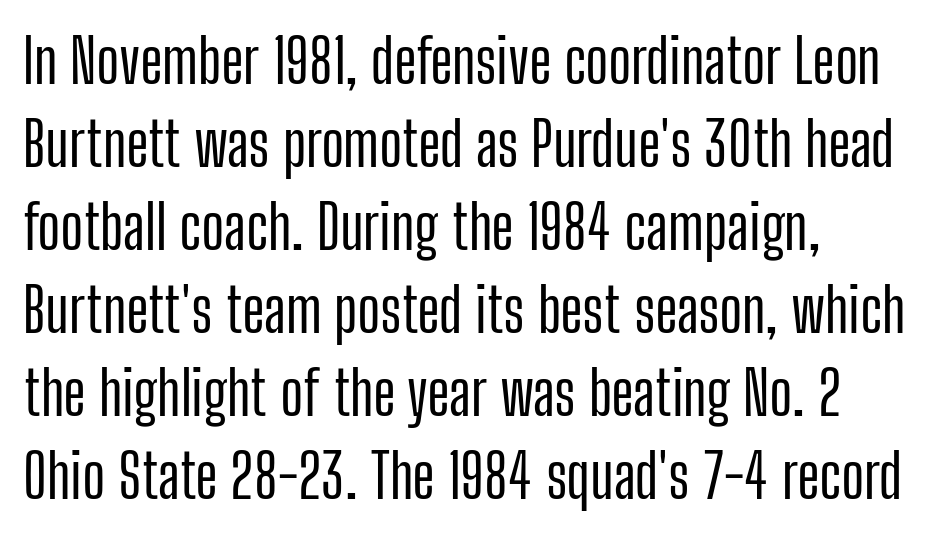
Q: Is the text italic (slanted)? A: No, it is upright.
Q: Is the typeface a serif or a sans-serif typeface? A: Sans-serif.
Q: Is the text underlined? A: No.
Q: How is the paragraph aligned? A: Left-aligned.
Q: Is the spacing between letters normal or unusually wide? A: Normal.
Q: Is the spacing between lines tight, normal or loose? A: Normal.
Q: Width (condensed, normal, or wide)? A: Condensed.
Q: Stroke contrast? A: Low.
Q: x-height? A: Medium.
Q: Monospaced? A: No.
